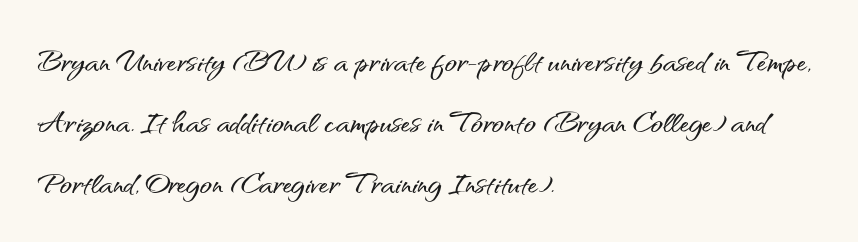
{"serif": "no", "width": "normal", "stroke_contrast": "medium", "x_height": "small", "monospaced": "no", "underline": "no", "align": "left", "line_spacing": "normal", "line_spacing_ratio": 1.52, "letter_spacing": "normal", "letter_spacing_em": 0.0, "glyph_px": 40}
